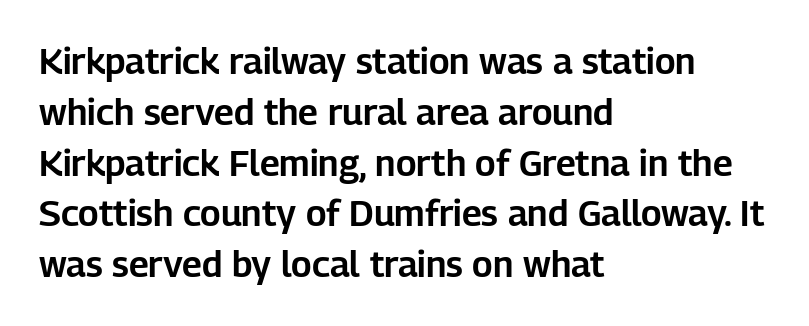
The image shows 36 px sans-serif type, upright; set left-aligned, normal line spacing (1.41x), normal letter spacing, not underlined; low stroke contrast and a medium x-height.
